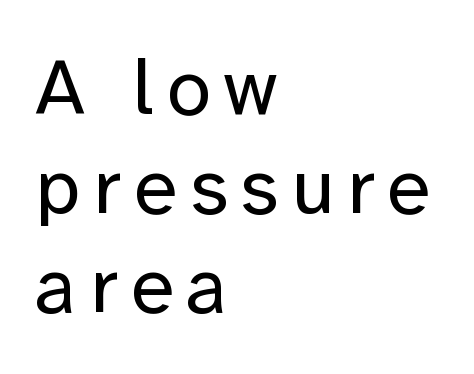
A bare baseline throughout the passage. The rag falls on the right side of this text block. Is the stroke heavy? The answer is a plain regular-or-lighter. The rendering uses natural spacing where letterforms have individual widths.
